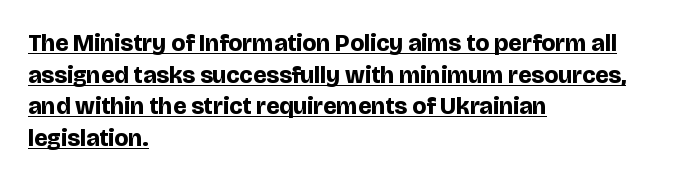
The image shows 24 px bold type, upright; set left-aligned, normal line spacing (1.32x), normal letter spacing, underlined.
